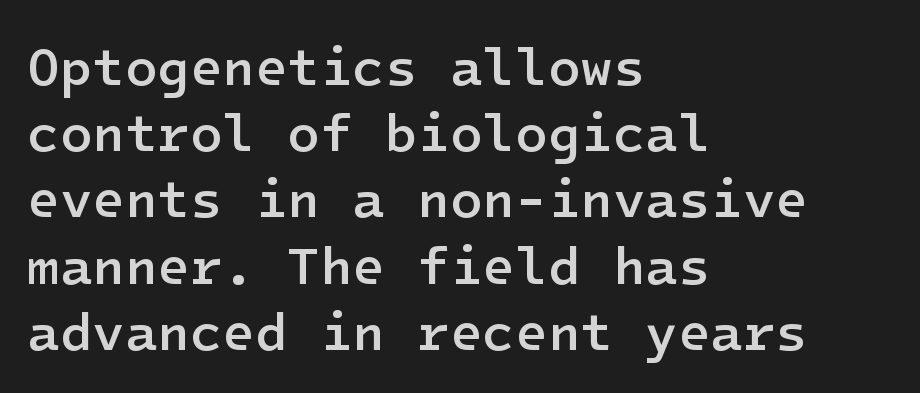
The image shows 53 px semibold sans-serif type, upright; set left-aligned, normal line spacing (1.25x), normal letter spacing, not underlined; low stroke contrast and a medium x-height.
